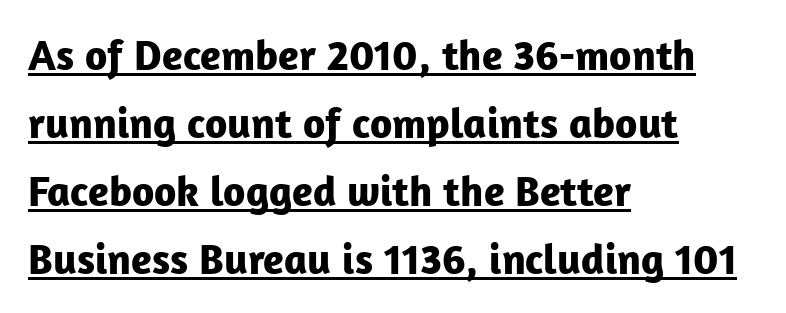
Q: Is the text bold? A: Yes.
Q: Is the text italic (slanted)? A: No, it is upright.
Q: Is the typeface a serif or a sans-serif typeface? A: Sans-serif.
Q: Is the text underlined? A: Yes.
Q: How is the paragraph aligned? A: Left-aligned.
Q: Is the spacing between letters normal or unusually wide? A: Normal.
Q: Is the spacing between lines tight, normal or loose? A: Normal.
Q: Width (condensed, normal, or wide)? A: Normal.
Q: Stroke contrast? A: Low.
Q: x-height? A: Medium.
Q: Monospaced? A: No.
